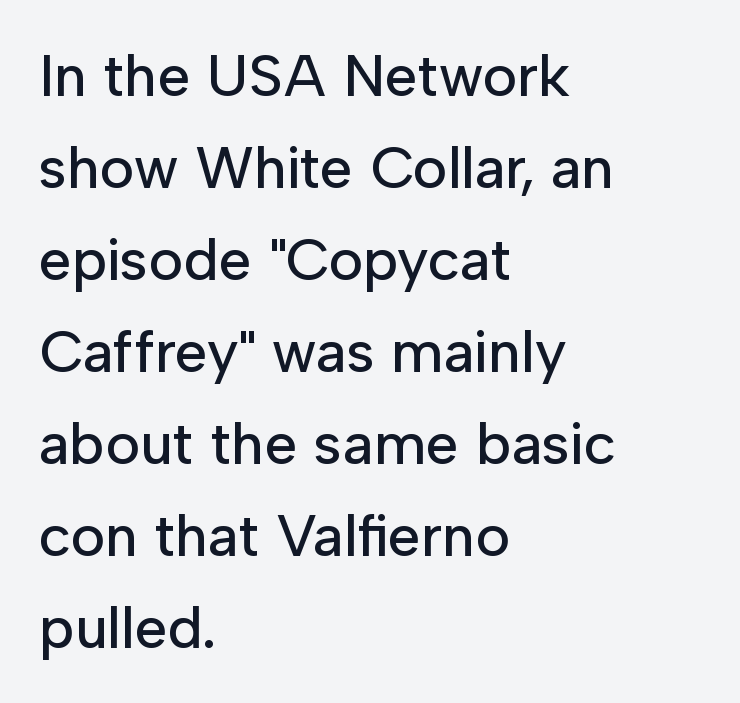
The image shows 59 px sans-serif type, upright; set left-aligned, normal line spacing (1.56x), normal letter spacing, not underlined; low stroke contrast and a medium x-height.
